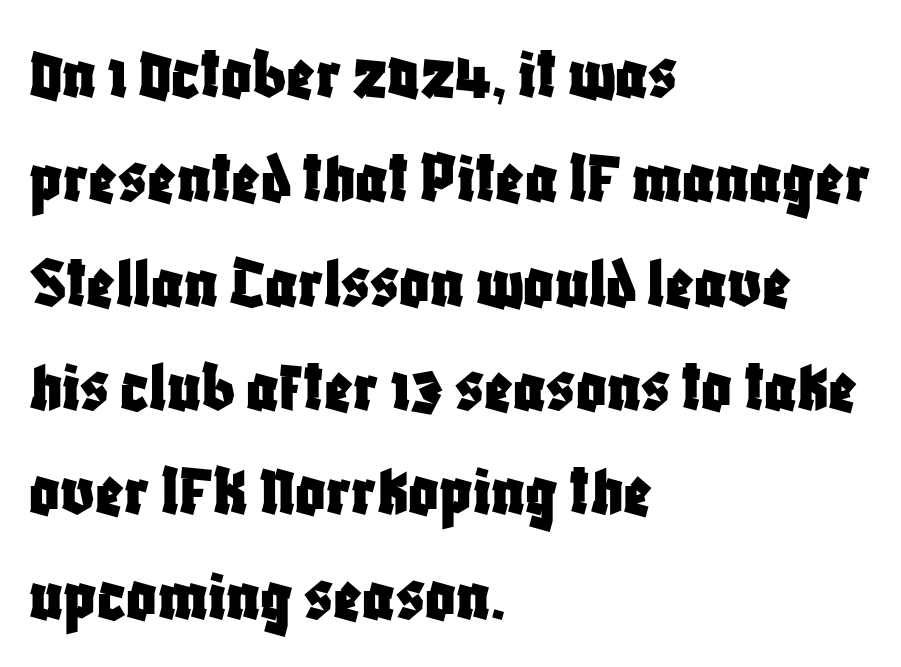
The image shows 74 px condensed sans-serif type, upright; set left-aligned, normal line spacing (1.41x), normal letter spacing, not underlined; low stroke contrast and a large x-height.
